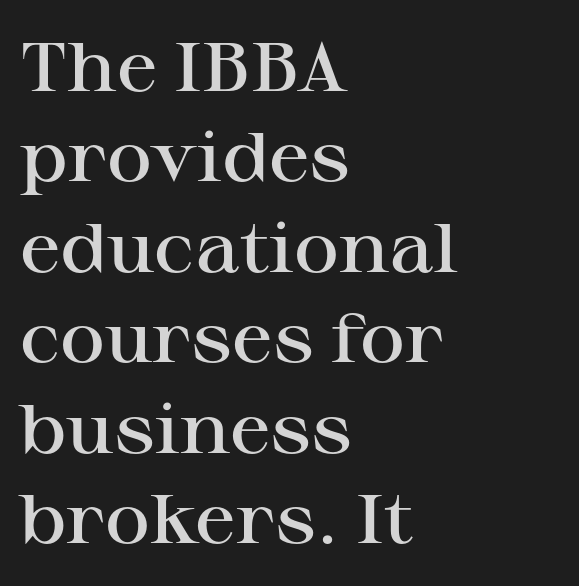
{"serif": "yes", "italic": "no", "bold": "semi", "weight": "semibold", "width": "wide", "stroke_contrast": "high", "x_height": "medium", "monospaced": "no", "underline": "no", "align": "left", "line_spacing": "normal", "line_spacing_ratio": 1.31, "letter_spacing": "normal", "letter_spacing_em": 0.0, "glyph_px": 69}
